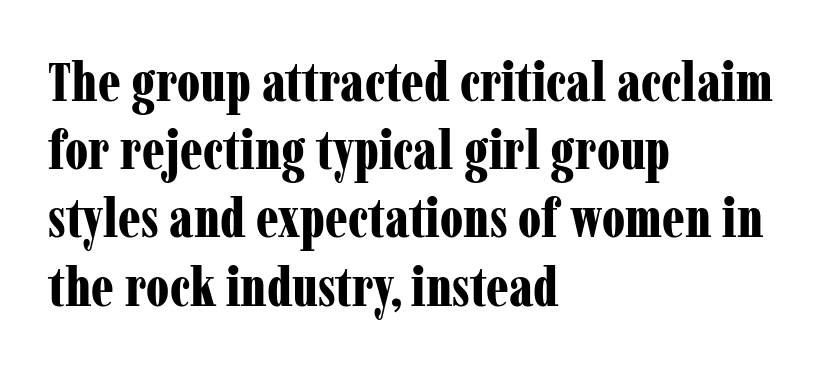
The image shows 55 px bold, condensed serif type, upright; set left-aligned, line spacing 1.24x, normal letter spacing, not underlined; low stroke contrast and a medium x-height.
